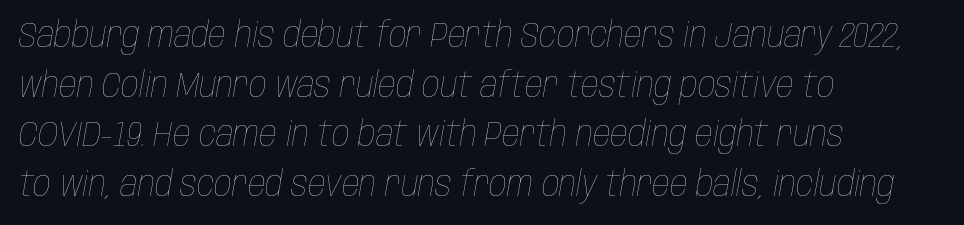
Q: Is the text bold? A: No.
Q: Is the text italic (slanted)? A: Yes, it leans right by about 10 degrees.
Q: Is the text underlined? A: No.
Q: How is the paragraph aligned? A: Left-aligned.
Q: Is the spacing between letters normal or unusually wide? A: Normal.
Q: Is the spacing between lines tight, normal or loose? A: Normal.
Q: Width (condensed, normal, or wide)? A: Condensed.
Q: Stroke contrast? A: Low.
Q: x-height? A: Large.
Q: Monospaced? A: No.
